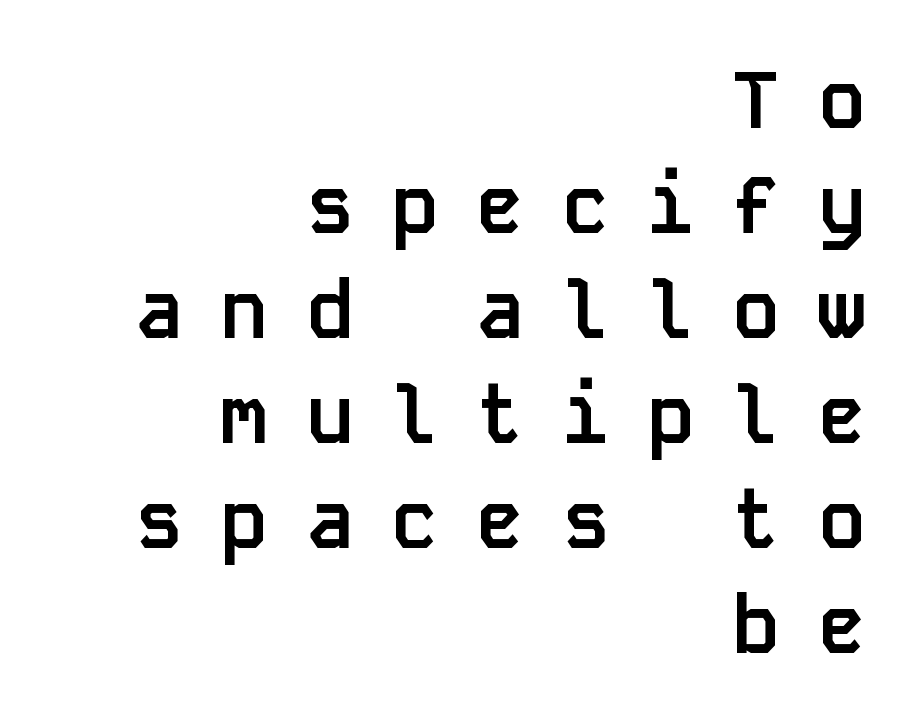
The image shows 79 px semibold sans-serif type, upright, monospaced; set right-aligned, normal line spacing (1.33x), unusually wide letter spacing (+0.48 em), not underlined; low stroke contrast and a large x-height.
